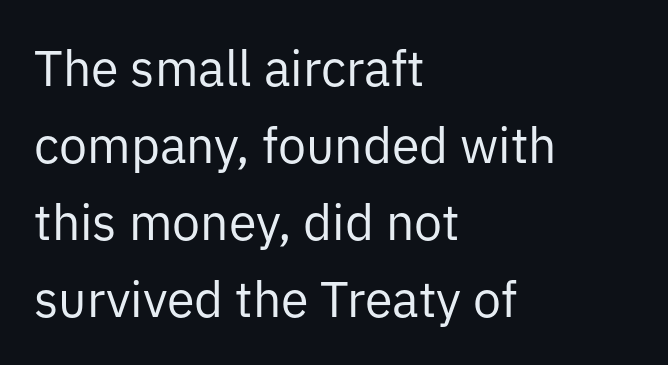
Think of a printed novel: that variable character pitch is what you see here. If you measured baseline to baseline, you'd find a middling distance. When letters stand straight like this, we call the style roman or upright. Teacher's note: observe the even left margin — that is flush-left alignment. A quiet, ordinary-to-light weight characterises the typeface.
